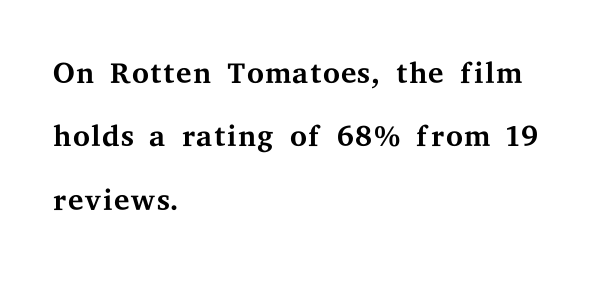
{"serif": "yes", "italic": "no", "bold": "no", "weight": "regular", "width": "wide", "stroke_contrast": "medium", "x_height": "medium", "monospaced": "no", "underline": "no", "align": "left", "line_spacing": "normal", "line_spacing_ratio": 1.44, "letter_spacing": "normal", "letter_spacing_em": 0.0, "glyph_px": 44}
